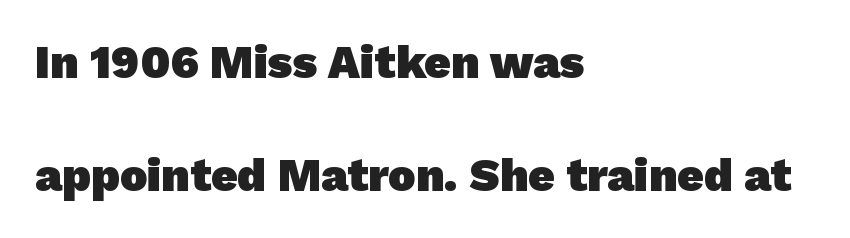
Q: Is the text bold? A: Yes.
Q: Is the typeface a serif or a sans-serif typeface? A: Sans-serif.
Q: Is the text underlined? A: No.
Q: How is the paragraph aligned? A: Left-aligned.
Q: Is the spacing between letters normal or unusually wide? A: Normal.
Q: Is the spacing between lines tight, normal or loose? A: Loose.
Q: Width (condensed, normal, or wide)? A: Normal.
Q: Stroke contrast? A: Low.
Q: x-height? A: Medium.
Q: Monospaced? A: No.
